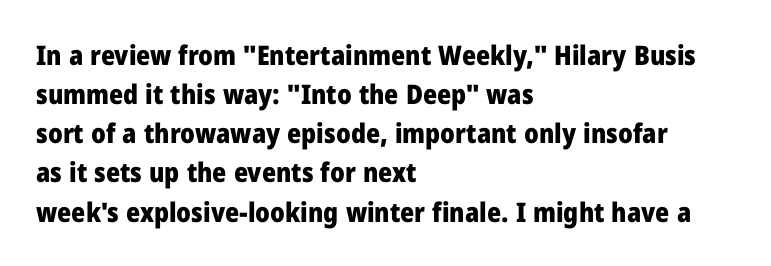
{"italic": "no", "bold": "yes", "underline": "no", "align": "left", "line_spacing": "normal", "line_spacing_ratio": 1.45, "letter_spacing": "normal", "letter_spacing_em": 0.0, "glyph_px": 27}
